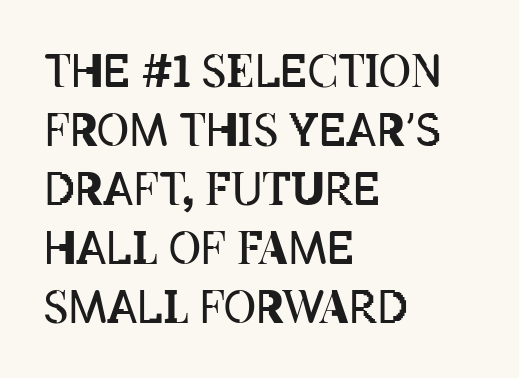
The image shows 44 px regular-weight, condensed type, upright; set left-aligned, normal line spacing (1.34x), normal letter spacing, not underlined; low stroke contrast and a large x-height.
